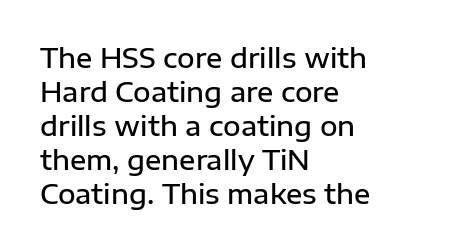
{"italic": "no", "bold": "semi", "underline": "no", "align": "left", "line_spacing": "normal", "line_spacing_ratio": 1.26, "letter_spacing": "normal", "letter_spacing_em": 0.0, "glyph_px": 27}
